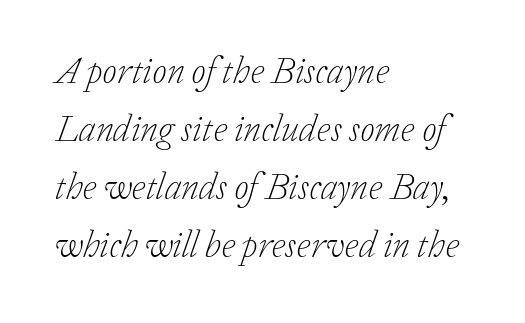
Letters rest on an invisible, unmarked baseline. Do the characters align in a grid? No, the font is proportional. Small tapered or slab feet sit at the stroke ends, so this counts as serif. Compared with ordinary roman type, these characters are visibly tilted.
